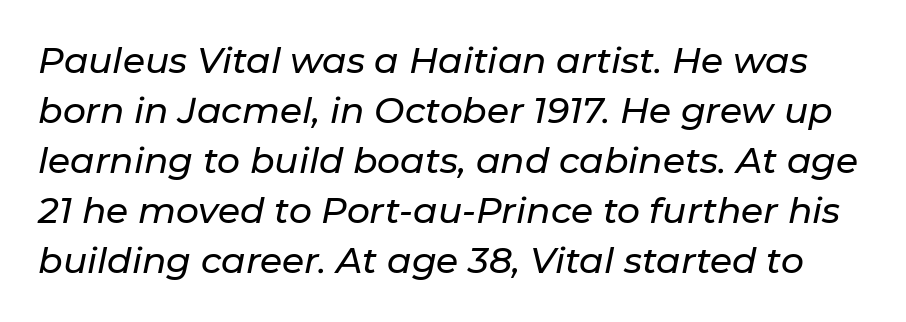
The image shows 36 px text type, italic (leaning right); set normal line spacing (1.39x), normal letter spacing, not underlined; low stroke contrast and a medium x-height.
